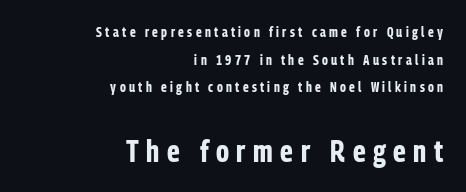
{"serif": "no", "italic": "no", "bold": "yes", "weight": "bold", "width": "condensed", "stroke_contrast": "low", "x_height": "medium", "monospaced": "no", "underline": "no", "align": "right", "line_spacing": "loose", "line_spacing_ratio": 1.97, "letter_spacing": "wide", "letter_spacing_em": 0.24, "larger_block": "second", "size_ratio": 2.21, "glyph_px": 31}
